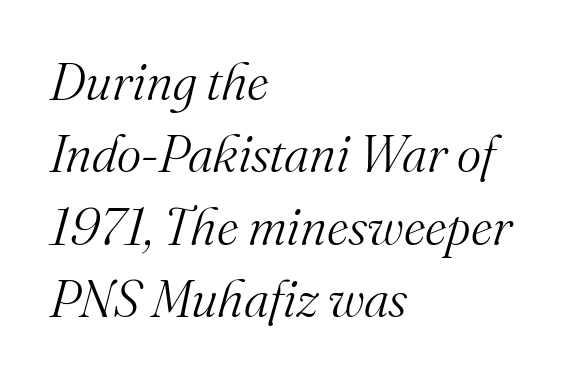
Q: Is the text bold? A: No.
Q: Is the text italic (slanted)? A: Yes, it leans right by about 16 degrees.
Q: Is the typeface a serif or a sans-serif typeface? A: Serif.
Q: Is the text underlined? A: No.
Q: How is the paragraph aligned? A: Left-aligned.
Q: Is the spacing between letters normal or unusually wide? A: Normal.
Q: Is the spacing between lines tight, normal or loose? A: Normal.
Q: Width (condensed, normal, or wide)? A: Normal.
Q: Stroke contrast? A: Medium.
Q: x-height? A: Small.
Q: Monospaced? A: No.
